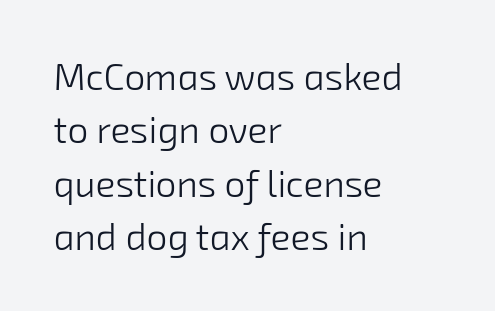
{"serif": "no", "bold": "no", "weight": "light", "width": "normal", "stroke_contrast": "low", "x_height": "medium", "monospaced": "no", "underline": "no", "align": "left", "line_spacing": "normal", "line_spacing_ratio": 1.44, "letter_spacing": "normal", "letter_spacing_em": 0.0, "glyph_px": 37}
